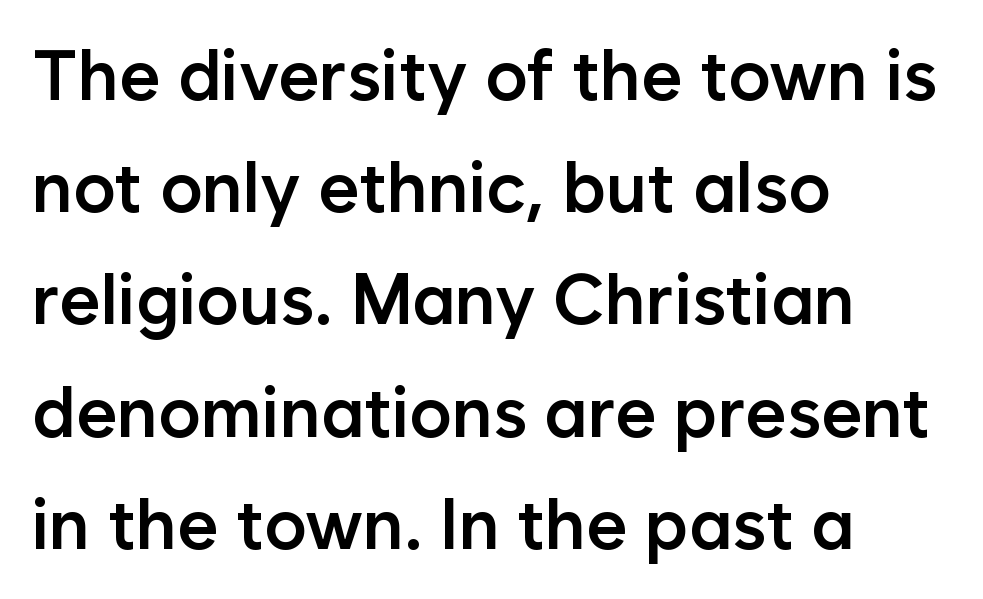
The typesetter chose a ragged-right arrangement here. Caption: standard tracking, unaltered. Bare-footed words on every line. Does the weight exceed regular? Yes, but only to semibold. These lines are composed in type without serifs. The letters stand upright; this is a roman face.
